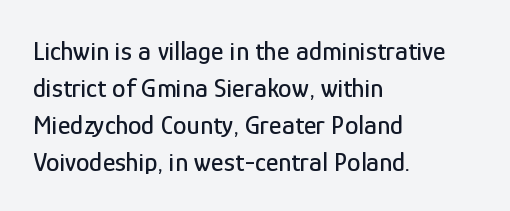
A typesetter would call this zero additional tracking. Notice how descenders clear the ascenders below comfortably — that's standard leading. Ordinary non-slanted type is in use. Letters rest on an invisible, unmarked baseline.
